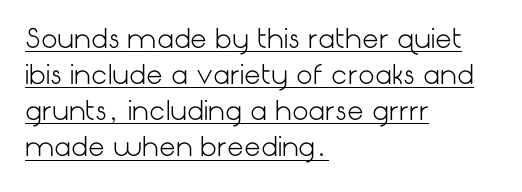
{"italic": "no", "bold": "no", "underline": "yes", "align": "left", "line_spacing": "normal", "line_spacing_ratio": 1.39, "letter_spacing": "normal", "letter_spacing_em": 0.0, "glyph_px": 26}
